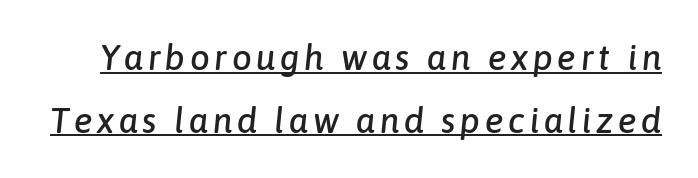
{"italic": "yes", "lean": "right", "slant_degrees": 6, "width": "normal", "stroke_contrast": "low", "x_height": "medium", "monospaced": "no", "underline": "yes", "line_spacing_ratio": 1.79, "glyph_px": 35}
